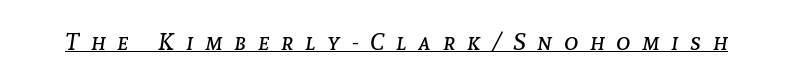
The image shows 24 px text type, italic (leaning right); set unusually wide letter spacing (+0.49 em), underlined.
